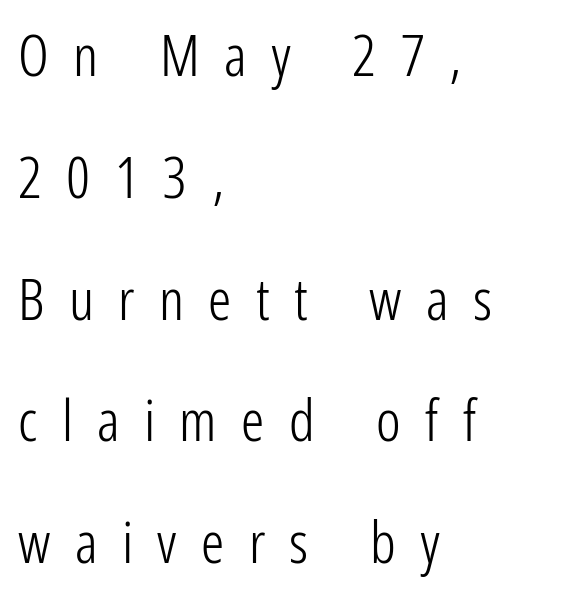
Typographically, this falls in the sans-serif category. Notice how the stems are strictly vertical — no italics here. Looks like regular typesetting: each glyph gets only the width it needs. Is the type heavy? It reads as light-to-regular instead. Reading down the block, your eye returns to a fixed left position each line.
